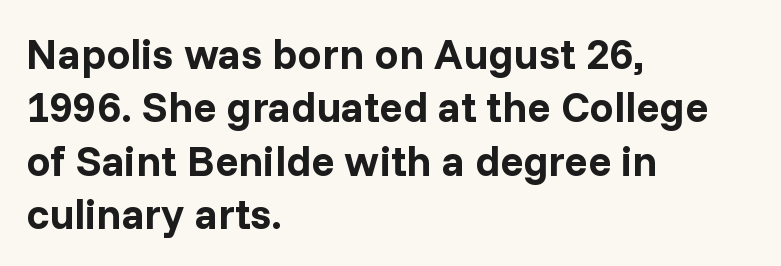
Q: Is the text bold? A: Yes.
Q: Is the text italic (slanted)? A: No, it is upright.
Q: Is the typeface a serif or a sans-serif typeface? A: Sans-serif.
Q: Is the text underlined? A: No.
Q: How is the paragraph aligned? A: Left-aligned.
Q: Is the spacing between letters normal or unusually wide? A: Normal.
Q: Width (condensed, normal, or wide)? A: Normal.
Q: Stroke contrast? A: Low.
Q: x-height? A: Medium.
Q: Monospaced? A: No.
